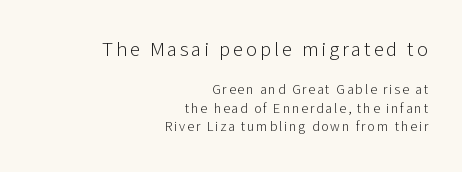
Q: Is the text bold? A: No.
Q: Is the text italic (slanted)? A: No, it is upright.
Q: Is the text underlined? A: No.
Q: How is the paragraph aligned? A: Right-aligned.
Q: Is the spacing between lines tight, normal or loose? A: Normal.
Q: Which block of text is set in a larger size, the first (top) or the second (bottom)? A: The first (top) one.
